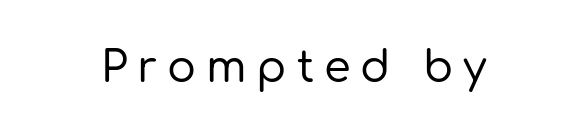
The image shows 43 px sans-serif type, upright; set unusually wide letter spacing (+0.23 em), not underlined; low stroke contrast and a medium x-height.
